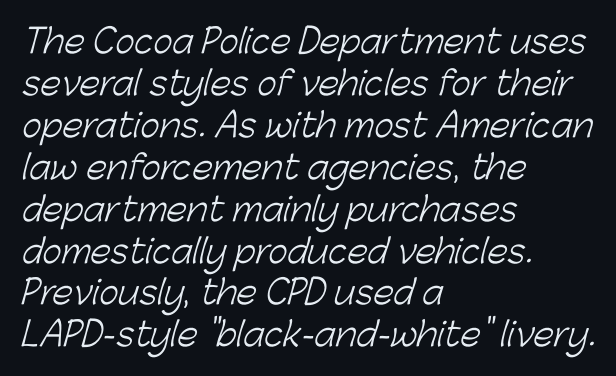
Font category for this specimen: sans-serif. Just letters on the line, the space beneath them empty. Compared with typical paragraphs, the rows here are spaced about the same. These glyphs show unthickened strokes, regular width or finer.
